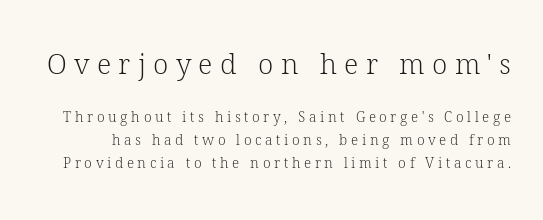
{"serif": "yes", "italic": "no", "bold": "no", "weight": "light", "width": "normal", "stroke_contrast": "low", "x_height": "medium", "monospaced": "no", "underline": "no", "line_spacing": "normal", "line_spacing_ratio": 1.66, "letter_spacing": "wide", "letter_spacing_em": 0.26, "larger_block": "first", "size_ratio": 2.0, "glyph_px": 28}
